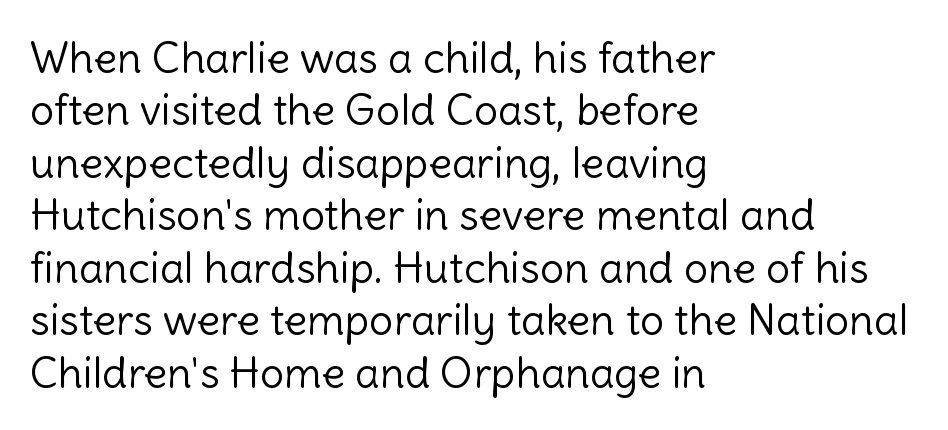
Q: Is the text bold? A: No.
Q: Is the text italic (slanted)? A: No, it is upright.
Q: Is the typeface a serif or a sans-serif typeface? A: Sans-serif.
Q: Is the text underlined? A: No.
Q: How is the paragraph aligned? A: Left-aligned.
Q: Is the spacing between letters normal or unusually wide? A: Normal.
Q: Width (condensed, normal, or wide)? A: Normal.
Q: x-height? A: Medium.
Q: Monospaced? A: No.
